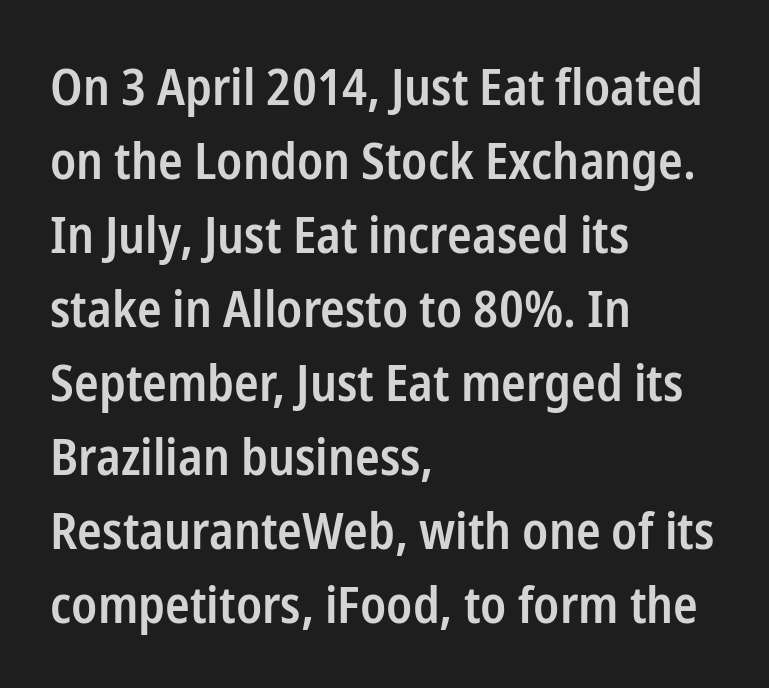
The image shows 51 px semibold, condensed sans-serif type, upright; set left-aligned, normal line spacing (1.45x), normal letter spacing, not underlined; low stroke contrast and a medium x-height.
